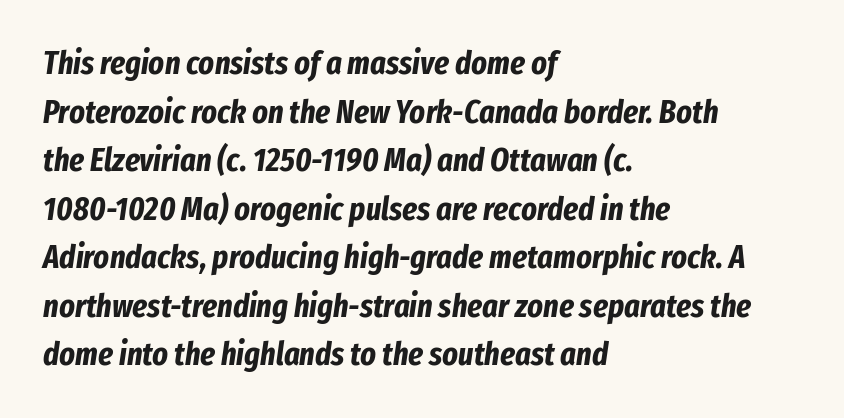
In CSS terms this would be text-align: left. The leading is moderate, giving the passage an even texture. Look at the stroke-to-counter ratio: heavy, a bold. Descenders hang freely into open space. When letters slant like this, we call the style italic. Between one letter and the next there's only the usual sliver of space.
